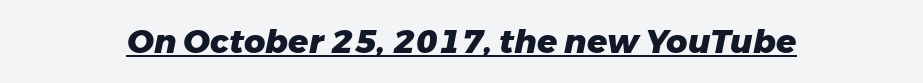
The image shows 33 px heavy type, italic (leaning right); set normal letter spacing, underlined; low stroke contrast and a medium x-height.
